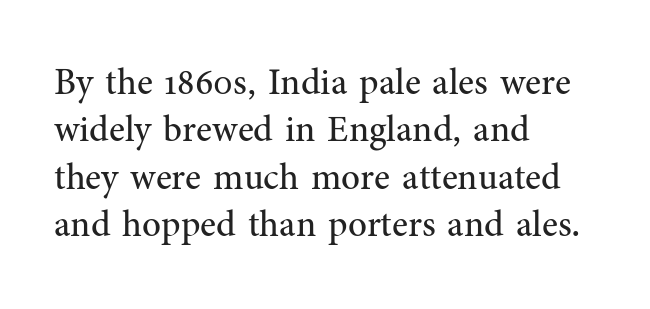
No word sits above an underline. Do the characters align in a grid? No, the font is proportional. The characters display serif detailing at their extremities. The passage shown has conventional tracking throughout. A typesetter would call this leading conventional body-copy spacing.
